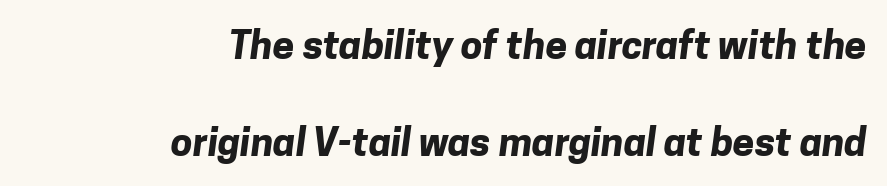
{"serif": "no", "bold": "yes", "weight": "bold", "width": "normal", "stroke_contrast": "low", "x_height": "medium", "monospaced": "no", "underline": "no", "align": "right", "line_spacing": "loose", "line_spacing_ratio": 2.48, "letter_spacing": "normal", "letter_spacing_em": 0.0, "glyph_px": 39}
